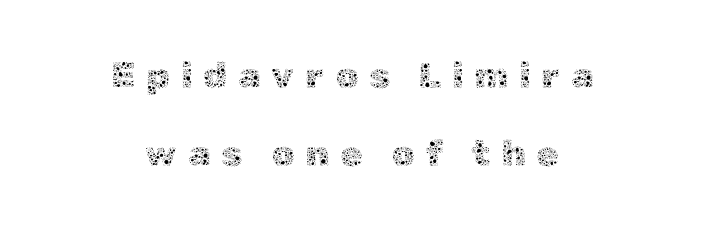
Q: Is the text bold? A: No.
Q: Is the text italic (slanted)? A: No, it is upright.
Q: Is the text underlined? A: No.
Q: How is the paragraph aligned? A: Centered.
Q: Is the spacing between letters normal or unusually wide? A: Unusually wide.
Q: Is the spacing between lines tight, normal or loose? A: Loose.
Q: Width (condensed, normal, or wide)? A: Normal.
Q: x-height? A: Medium.
Q: Monospaced? A: No.
